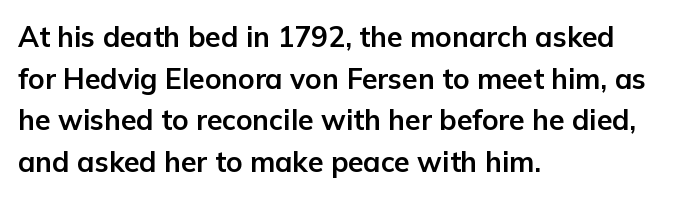
The image shows 28 px bold sans-serif type, upright; set left-aligned, normal line spacing (1.49x), normal letter spacing, not underlined; low stroke contrast and a medium x-height.
